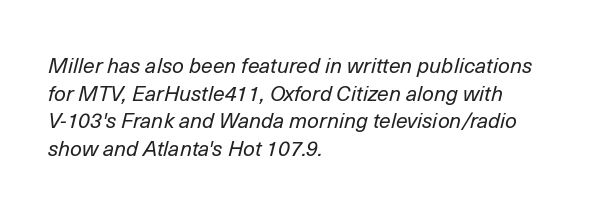
Q: Is the text bold? A: No.
Q: Is the text italic (slanted)? A: Yes, it leans right by about 14 degrees.
Q: Is the text underlined? A: No.
Q: How is the paragraph aligned? A: Left-aligned.
Q: Is the spacing between letters normal or unusually wide? A: Normal.
Q: Is the spacing between lines tight, normal or loose? A: Normal.
